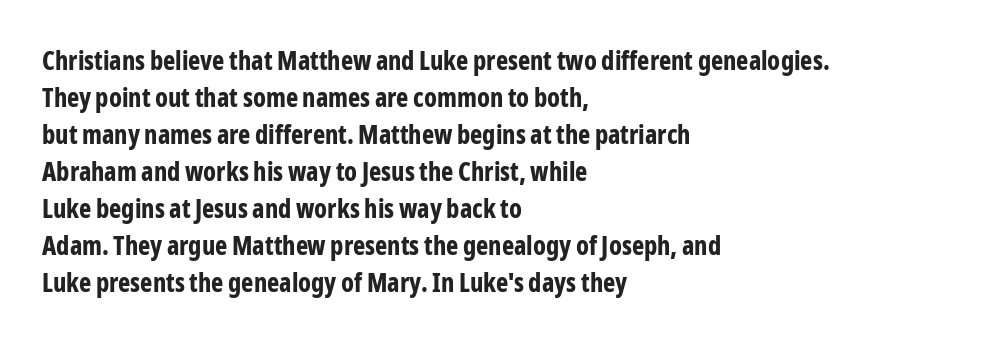
Q: Is the text bold? A: Yes.
Q: Is the text italic (slanted)? A: No, it is upright.
Q: Is the text underlined? A: No.
Q: How is the paragraph aligned? A: Left-aligned.
Q: Is the spacing between letters normal or unusually wide? A: Normal.
Q: Is the spacing between lines tight, normal or loose? A: Normal.
